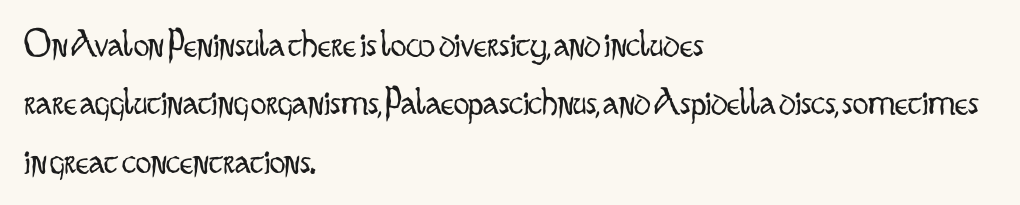
The compositor pushed each line to the left boundary. You could not count columns in this text — the font is proportionally spaced. Standard letterfit; no display-style spreading of the glyphs. Unlike italic type, these characters show no tilt at all. These glyphs show unthickened strokes, regular width or finer.
